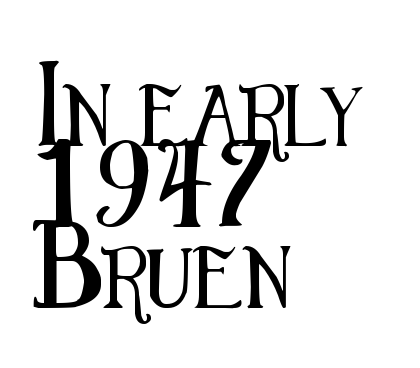
Plain, unruled lines of type. Line spacing here is normal. No extra tracking has been applied to these lines. Alignment: flush left. Looks like regular typesetting: each glyph gets only the width it needs.
